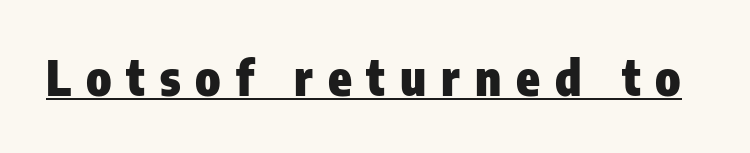
{"serif": "no", "italic": "no", "bold": "yes", "weight": "heavy", "width": "condensed", "stroke_contrast": "low", "x_height": "medium", "monospaced": "no", "underline": "yes", "letter_spacing": "wide", "letter_spacing_em": 0.31, "glyph_px": 48}
